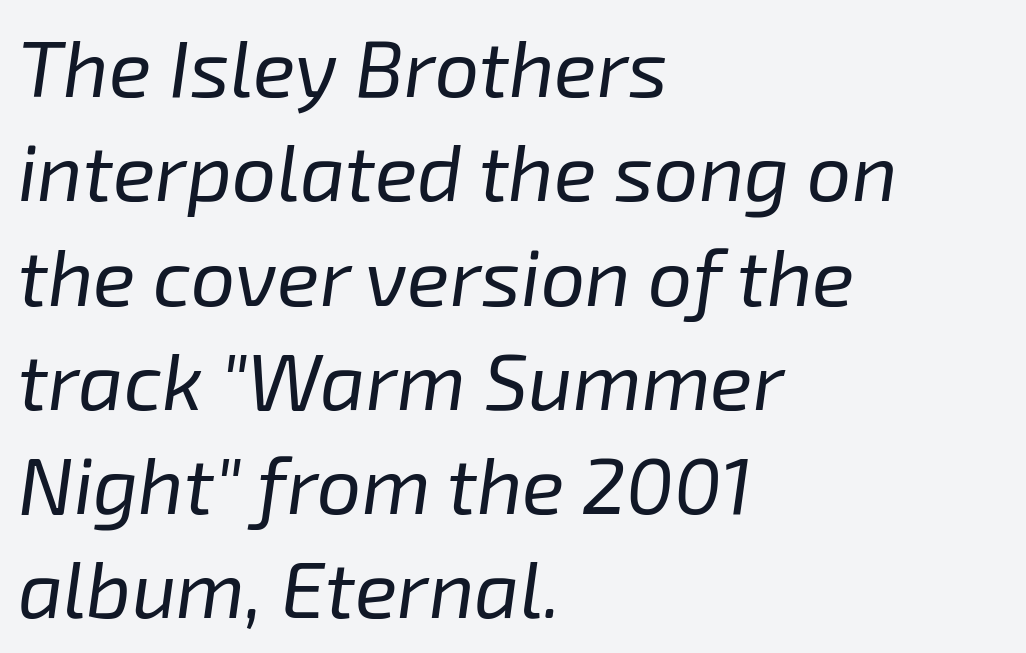
The image shows 79 px regular-weight type, italic (leaning right); set left-aligned, normal line spacing (1.32x), normal letter spacing, not underlined; low stroke contrast and a medium x-height.
